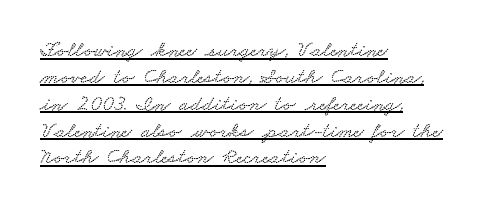
The image shows 22 px text type; set left-aligned, line spacing 1.22x, normal letter spacing, underlined.
